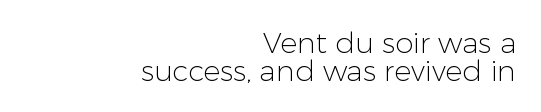
It's the straight-up-and-down kind of type. Caption: face not bold, strokes unweighted. Check under the words: just untouched page. The space between consecutive lines is stingy. Do the characters align in a grid? No, the font is proportional.
